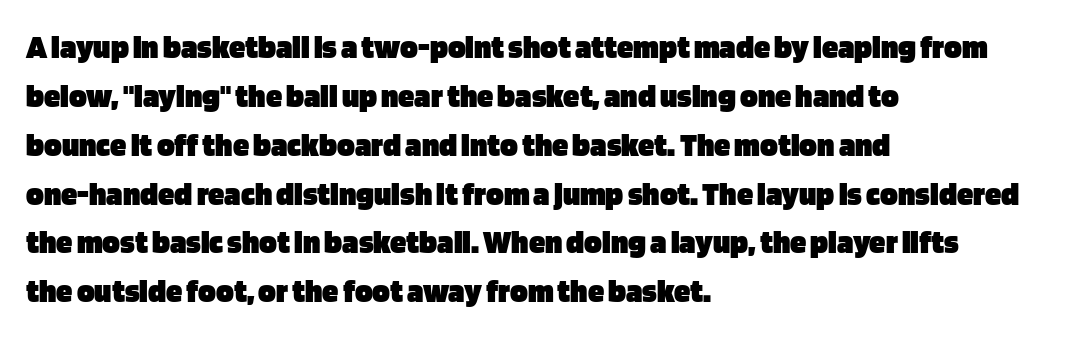
{"serif": "no", "italic": "no", "bold": "yes", "weight": "heavy", "width": "normal", "stroke_contrast": "low", "x_height": "large", "monospaced": "no", "underline": "no", "align": "left", "line_spacing": "normal", "line_spacing_ratio": 1.48, "letter_spacing": "normal", "letter_spacing_em": 0.0, "glyph_px": 33}
